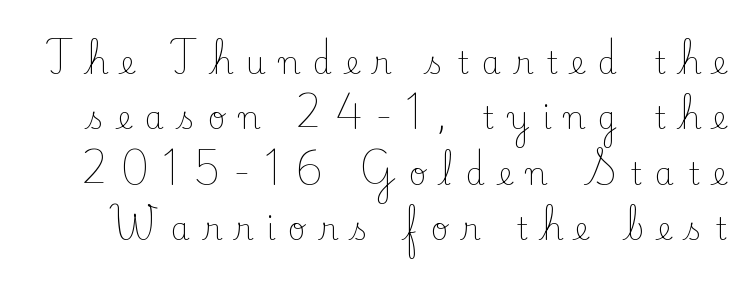
Q: Is the text bold? A: No.
Q: Is the text italic (slanted)? A: No, it is upright.
Q: Is the typeface a serif or a sans-serif typeface? A: Serif.
Q: Is the text underlined? A: No.
Q: Is the spacing between letters normal or unusually wide? A: Unusually wide.
Q: Width (condensed, normal, or wide)? A: Normal.
Q: Stroke contrast? A: Low.
Q: x-height? A: Small.
Q: Monospaced? A: No.
